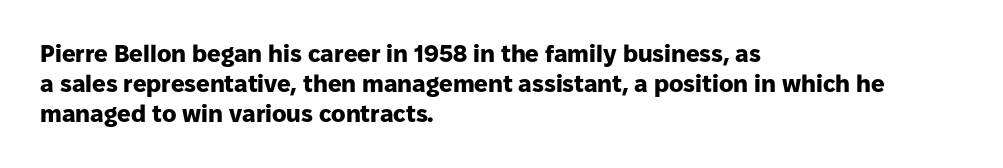
The image shows 24 px bold type, upright; set left-aligned, normal line spacing (1.26x), normal letter spacing, not underlined.
